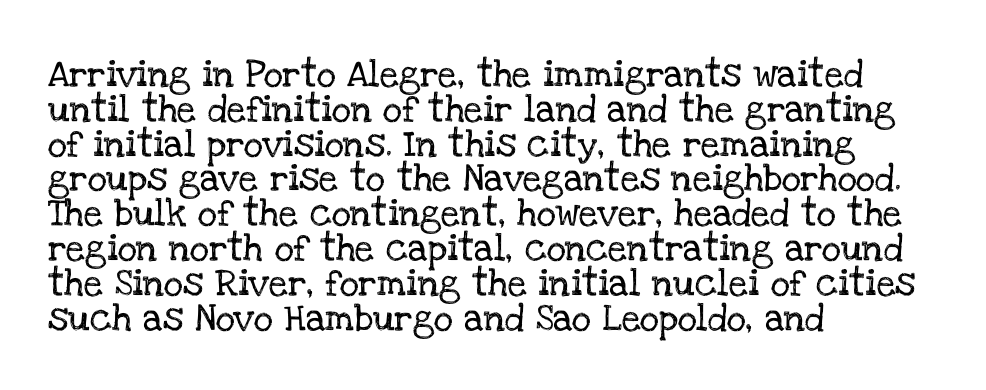
Q: Is the text italic (slanted)? A: No, it is upright.
Q: Is the text underlined? A: No.
Q: How is the paragraph aligned? A: Left-aligned.
Q: Is the spacing between letters normal or unusually wide? A: Normal.
Q: Is the spacing between lines tight, normal or loose? A: Normal.
